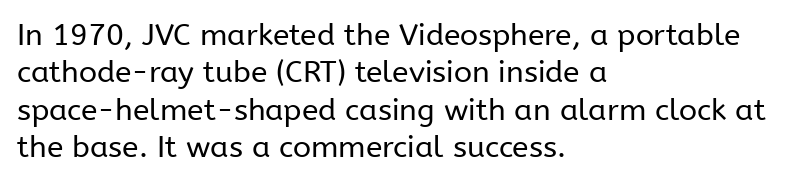
The block of text has a typical density, with ordinary space between rows. A clean baseline with only descenders dipping below it. Think of a printed novel: that variable character pitch is what you see here. Notice how the passage keeps a crisp vertical edge on the left only. Weight class: somewhere from thin through regular.
